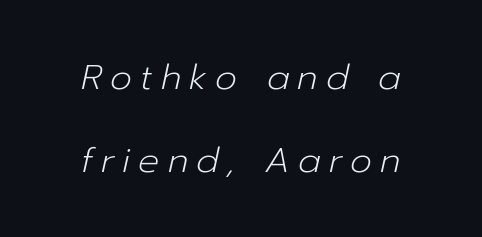
{"italic": "yes", "lean": "right", "slant_degrees": 12, "bold": "no", "weight": "light", "width": "normal", "stroke_contrast": "low", "x_height": "medium", "monospaced": "no", "underline": "no", "align": "center", "line_spacing": "loose", "line_spacing_ratio": 2.37, "letter_spacing": "wide", "letter_spacing_em": 0.23, "glyph_px": 35}
